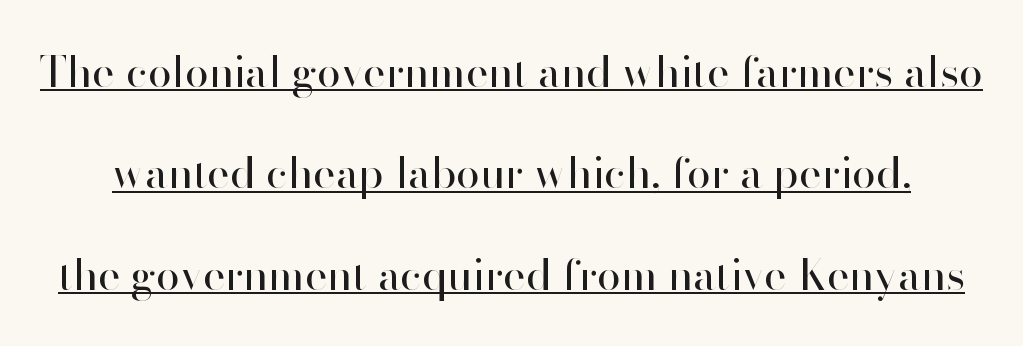
Q: Is the text bold? A: No.
Q: Is the text italic (slanted)? A: No, it is upright.
Q: Is the typeface a serif or a sans-serif typeface? A: Sans-serif.
Q: Is the text underlined? A: Yes.
Q: Is the spacing between letters normal or unusually wide? A: Normal.
Q: Is the spacing between lines tight, normal or loose? A: Loose.
Q: Width (condensed, normal, or wide)? A: Normal.
Q: Stroke contrast? A: High.
Q: x-height? A: Small.
Q: Monospaced? A: No.
